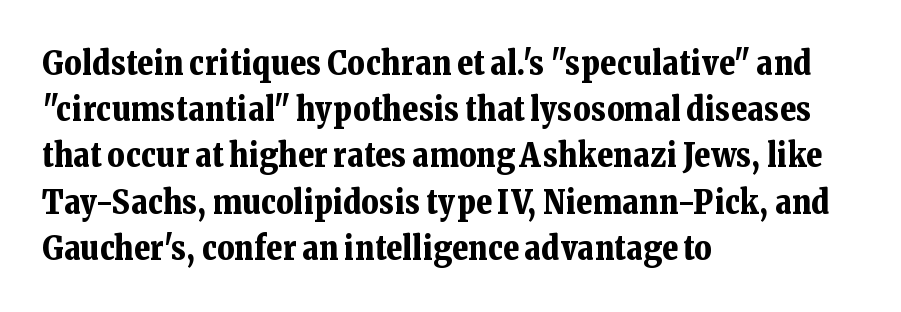
{"serif": "yes", "italic": "no", "bold": "yes", "weight": "bold", "width": "normal", "stroke_contrast": "low", "x_height": "medium", "monospaced": "no", "underline": "no", "align": "left", "line_spacing": "normal", "line_spacing_ratio": 1.4, "letter_spacing": "normal", "letter_spacing_em": 0.0, "glyph_px": 33}
